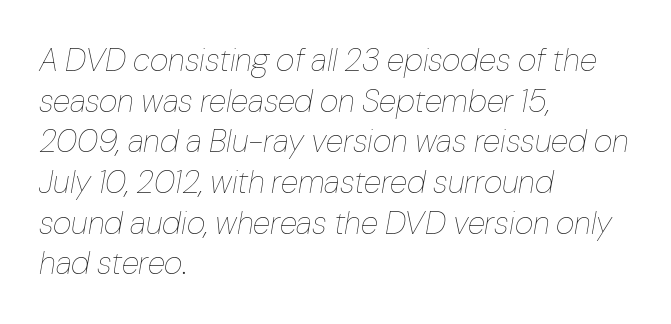
The image shows 32 px thin type, italic (leaning right); set left-aligned, normal line spacing (1.27x), normal letter spacing, not underlined; low stroke contrast and a medium x-height.
